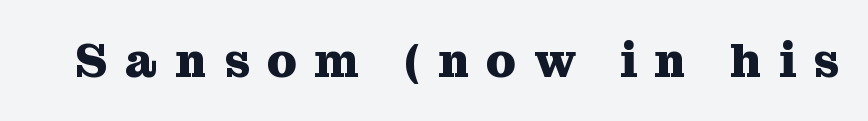
Heft: maximum for text — a bold. The line texture is sparse and dotted thanks to wide tracking. Only glyphs here, with clear space below each row. Font category for this specimen: serif.
